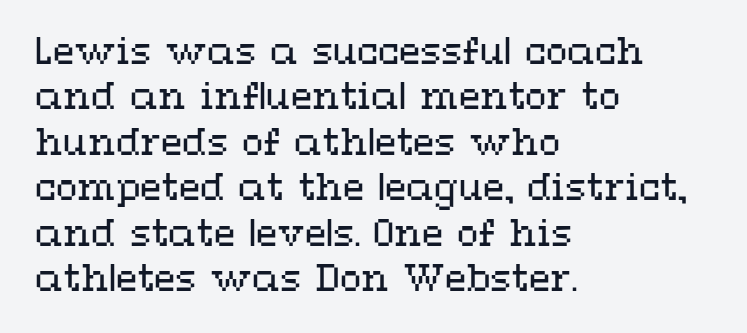
{"italic": "no", "bold": "no", "weight": "regular", "width": "wide", "stroke_contrast": "medium", "x_height": "medium", "monospaced": "no", "underline": "no", "align": "left", "line_spacing": "normal", "line_spacing_ratio": 1.3, "letter_spacing": "normal", "letter_spacing_em": 0.0, "glyph_px": 35}
